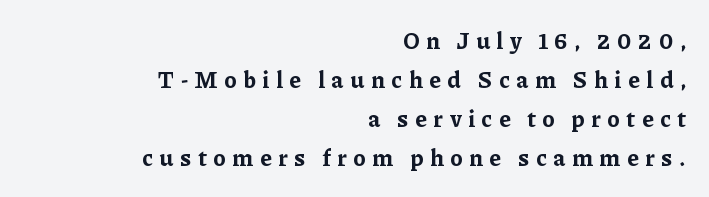
The setting favours the right margin, as signatures and pull-quotes sometimes do. Ordinary non-slanted type is in use. Interline gaps are of average width in this sample. Plain, unruled lines of type.
